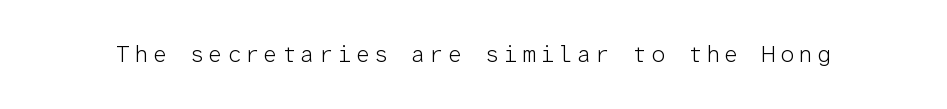
Q: Is the text bold? A: No.
Q: Is the text italic (slanted)? A: No, it is upright.
Q: Is the text underlined? A: No.
